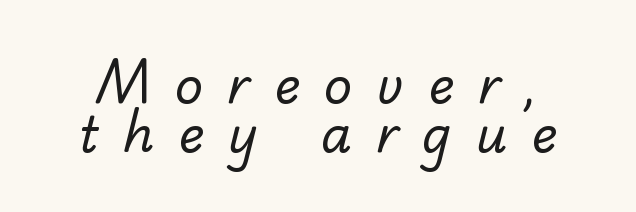
The image shows 49 px regular-weight sans-serif type; set tight line spacing (1.01x), unusually wide letter spacing (+0.49 em), not underlined; low stroke contrast and a small x-height.
